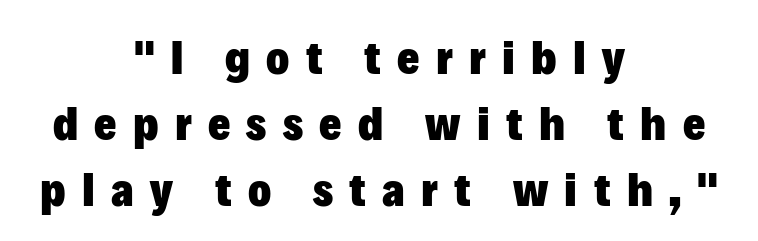
The image shows 48 px heavy sans-serif type, upright; set centered, normal line spacing (1.37x), unusually wide letter spacing (+0.34 em), not underlined; low stroke contrast and a medium x-height.
